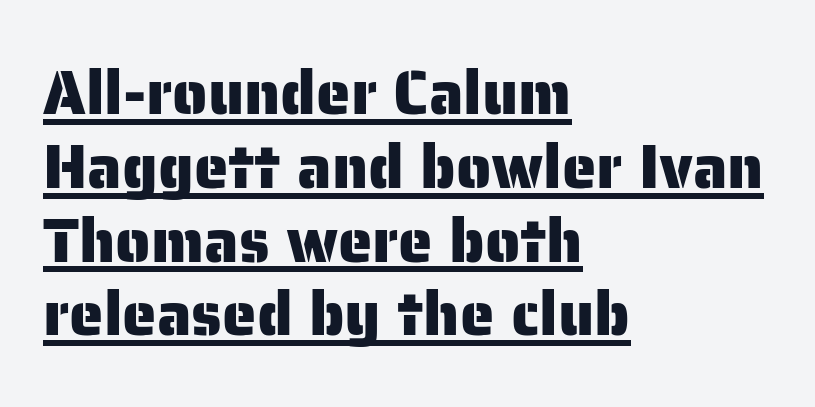
The image shows 62 px sans-serif type, upright; set left-aligned, line spacing 1.19x, normal letter spacing, underlined; low stroke contrast and a medium x-height.
